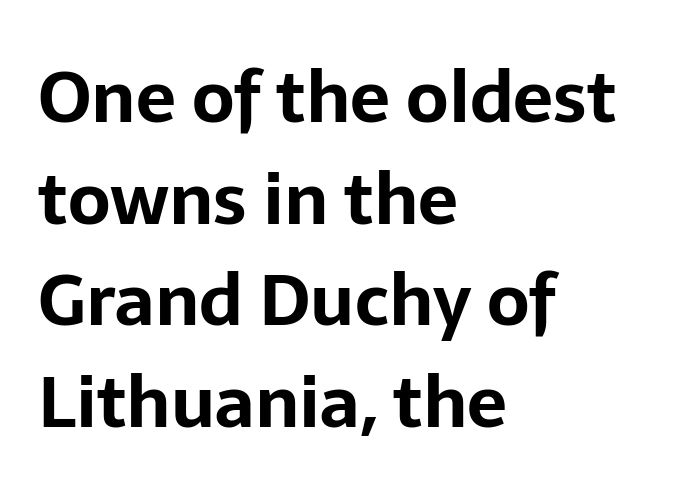
The image shows 71 px bold sans-serif type, upright; set left-aligned, normal line spacing (1.43x), normal letter spacing, not underlined; low stroke contrast and a medium x-height.
